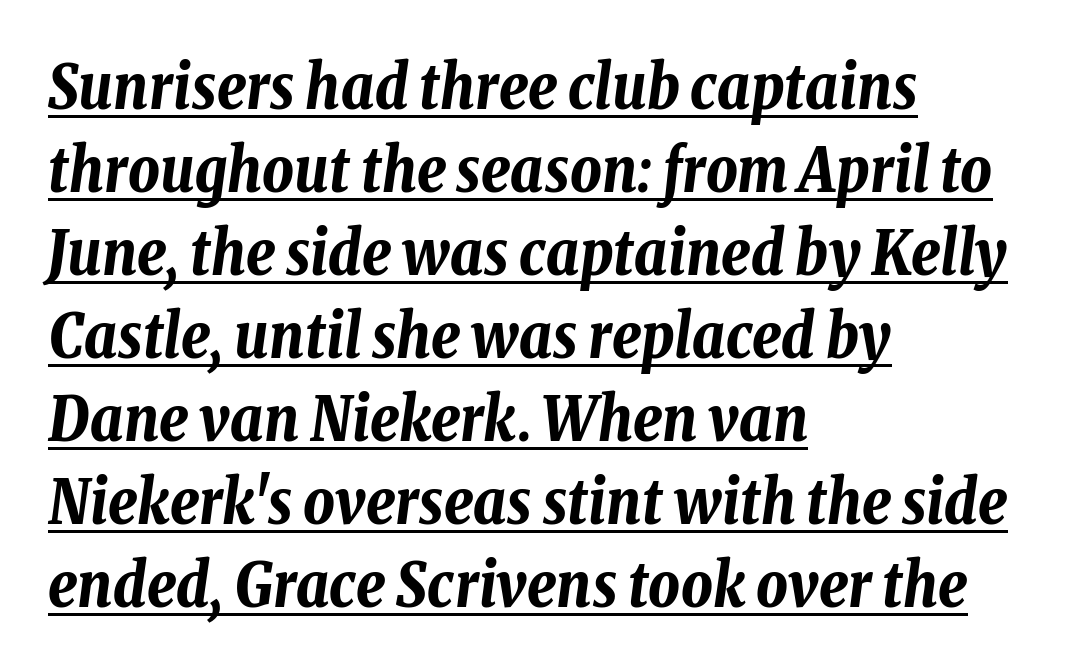
The image shows 61 px bold, condensed type, italic (leaning right); set left-aligned, normal line spacing (1.36x), normal letter spacing, underlined; low stroke contrast and a medium x-height.
